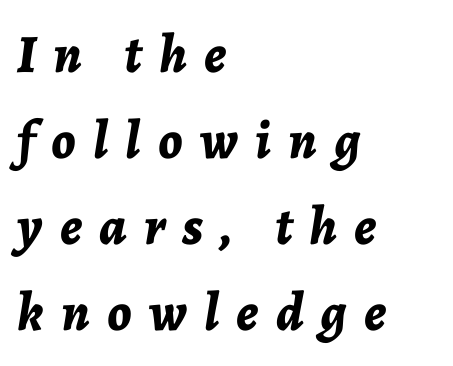
Q: Is the text bold? A: Yes.
Q: Is the text italic (slanted)? A: Yes, it leans right by about 7 degrees.
Q: Is the text underlined? A: No.
Q: How is the paragraph aligned? A: Left-aligned.
Q: Is the spacing between letters normal or unusually wide? A: Unusually wide.
Q: Is the spacing between lines tight, normal or loose? A: Normal.
Q: Width (condensed, normal, or wide)? A: Normal.
Q: Stroke contrast? A: Low.
Q: x-height? A: Medium.
Q: Monospaced? A: No.
